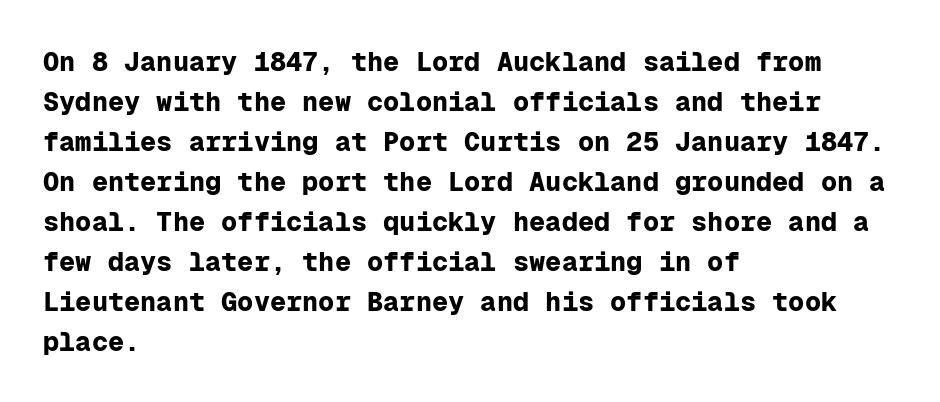
Q: Is the text bold? A: Yes.
Q: Is the text italic (slanted)? A: No, it is upright.
Q: Is the text underlined? A: No.
Q: How is the paragraph aligned? A: Left-aligned.
Q: Is the spacing between letters normal or unusually wide? A: Normal.
Q: Is the spacing between lines tight, normal or loose? A: Normal.
